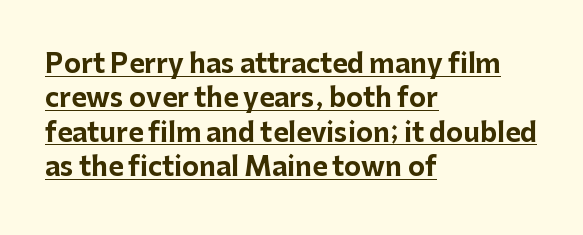
Line beginnings align vertically; line endings do not. The line-height multiplier appears to be the usual default. Characters remain perfectly vertical along every line. The passage shown has conventional tracking throughout.
